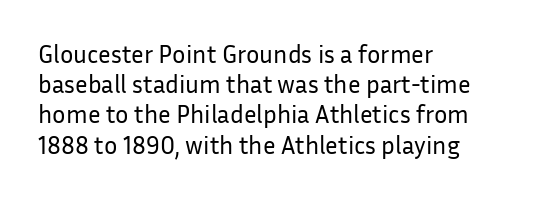
Q: Is the text bold? A: No.
Q: Is the text italic (slanted)? A: No, it is upright.
Q: Is the text underlined? A: No.
Q: How is the paragraph aligned? A: Left-aligned.
Q: Is the spacing between letters normal or unusually wide? A: Normal.
